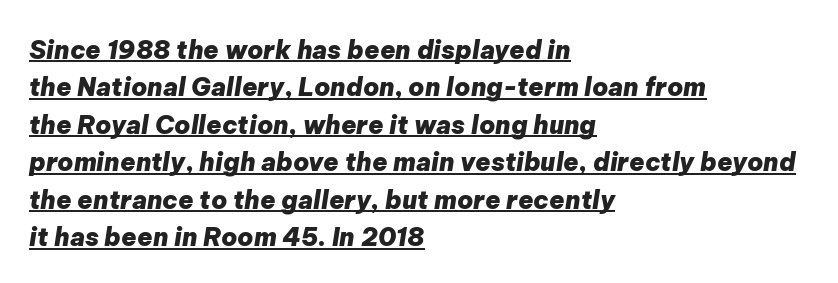
Q: Is the text bold? A: Yes.
Q: Is the text italic (slanted)? A: Yes, it leans right by about 9 degrees.
Q: Is the text underlined? A: Yes.
Q: How is the paragraph aligned? A: Left-aligned.
Q: Is the spacing between letters normal or unusually wide? A: Normal.
Q: Is the spacing between lines tight, normal or loose? A: Normal.
